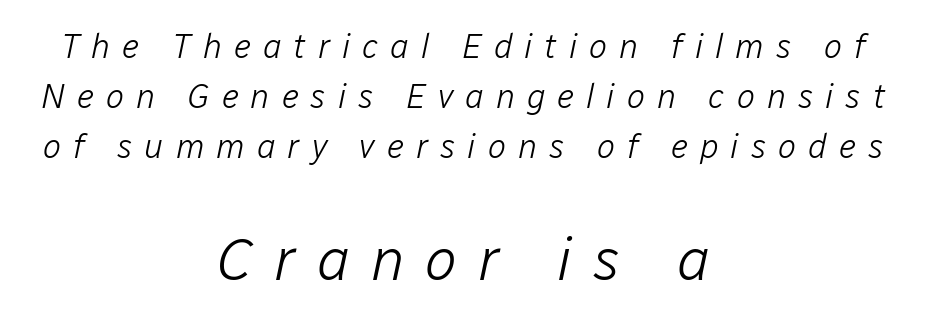
Evenly set lines give the paragraph a standard silhouette. Is the letter spacing exaggerated? Yes — the characters are pushed far apart. Characters are canted at an angle relative to the baseline's perpendicular. Which margin do the lines hug? Neither — every line sits in the middle. Here the designer chose a conventional face with non-uniform glyph widths. The cut favours lightness, reaching ordinary text weight at its darkest.
